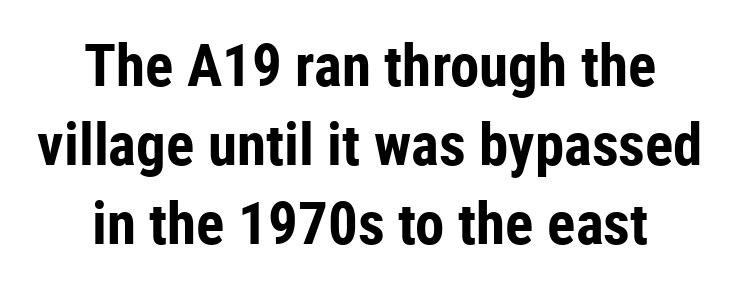
{"serif": "no", "italic": "no", "bold": "yes", "weight": "bold", "width": "condensed", "stroke_contrast": "low", "x_height": "medium", "monospaced": "no", "underline": "no", "align": "center", "line_spacing": "normal", "line_spacing_ratio": 1.34, "letter_spacing": "normal", "letter_spacing_em": 0.0, "glyph_px": 59}
